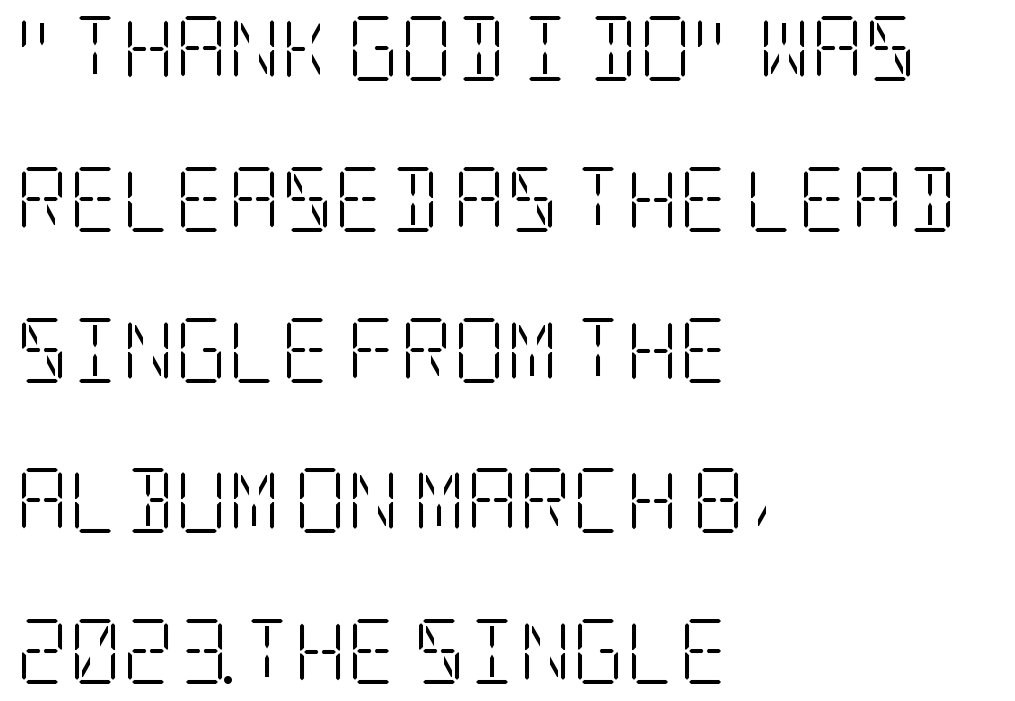
The weight would be labelled regular, book, light, or lighter still. Italic: no, the glyphs are upright roman. One-word summary of the alignment: left. The gap between lines stays unmarked.
